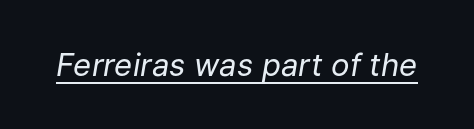
The image shows 31 px regular-weight type, italic (leaning right); set normal letter spacing, underlined; low stroke contrast and a medium x-height.
